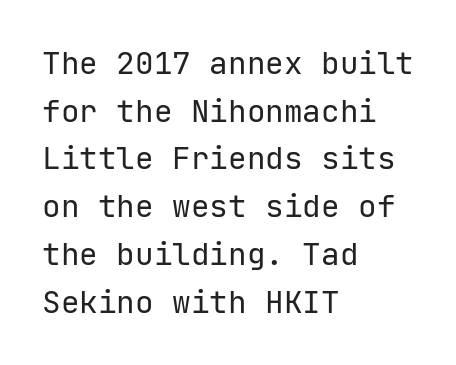
Q: Is the text bold? A: No.
Q: Is the text italic (slanted)? A: No, it is upright.
Q: Is the typeface a serif or a sans-serif typeface? A: Sans-serif.
Q: Is the text underlined? A: No.
Q: How is the paragraph aligned? A: Left-aligned.
Q: Is the spacing between letters normal or unusually wide? A: Normal.
Q: Is the spacing between lines tight, normal or loose? A: Normal.
Q: Width (condensed, normal, or wide)? A: Normal.
Q: Stroke contrast? A: Low.
Q: x-height? A: Medium.
